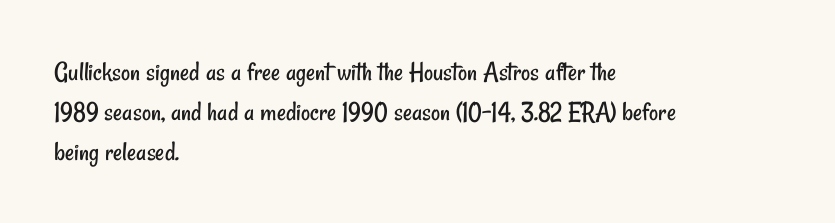
{"serif": "no", "bold": "no", "weight": "regular", "width": "condensed", "stroke_contrast": "low", "x_height": "small", "monospaced": "no", "underline": "no", "align": "left", "line_spacing": "normal", "line_spacing_ratio": 1.42, "letter_spacing": "normal", "letter_spacing_em": 0.0, "glyph_px": 28}
